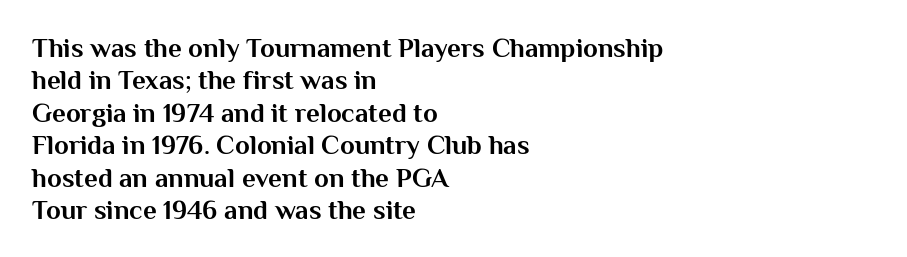
{"italic": "no", "bold": "yes", "underline": "no", "align": "left", "line_spacing_ratio": 1.2, "letter_spacing": "normal", "letter_spacing_em": 0.0, "glyph_px": 27}
